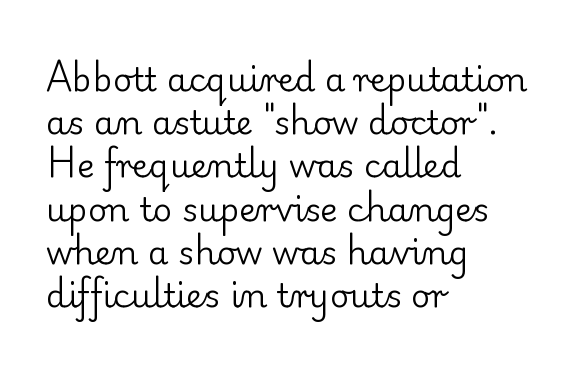
The image shows 33 px regular-weight serif type, upright; set left-aligned, normal line spacing (1.31x), normal letter spacing, not underlined; low stroke contrast and a small x-height.
